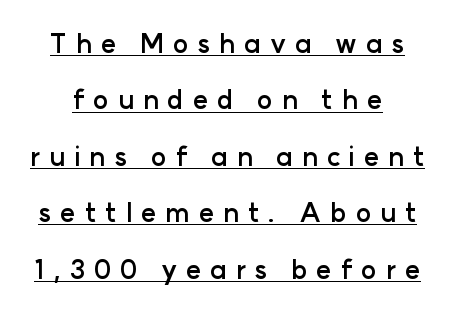
Q: Is the text bold? A: Yes.
Q: Is the text italic (slanted)? A: No, it is upright.
Q: Is the text underlined? A: Yes.
Q: Is the spacing between letters normal or unusually wide? A: Unusually wide.
Q: Is the spacing between lines tight, normal or loose? A: Loose.
